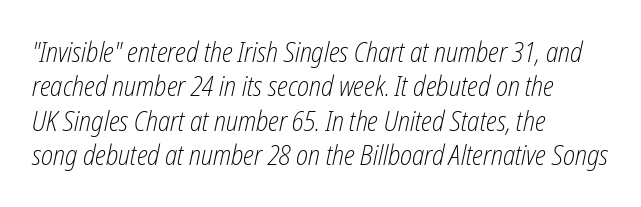
Is the type heavy? It reads as light-to-regular instead. A clean baseline with only descenders dipping below it. You could not count columns in this text — the font is proportionally spaced. The compositor pushed each line to the left boundary. Here the glyphs are tracked normally, forming tight word shapes. Characters are canted at an angle relative to the baseline's perpendicular.
